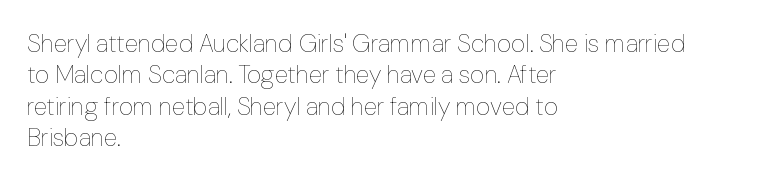
{"italic": "no", "bold": "no", "underline": "no", "align": "left", "line_spacing": "normal", "line_spacing_ratio": 1.26, "letter_spacing": "normal", "letter_spacing_em": 0.0, "glyph_px": 25}
